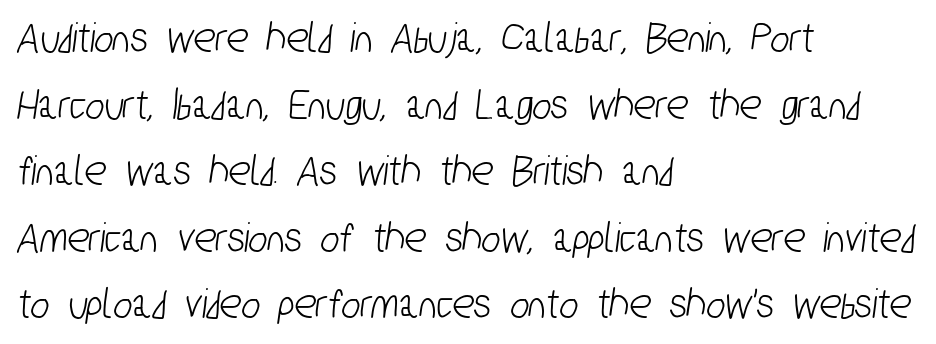
{"serif": "no", "width": "condensed", "stroke_contrast": "low", "x_height": "medium", "monospaced": "no", "underline": "no", "align": "left", "line_spacing": "normal", "line_spacing_ratio": 1.48, "letter_spacing": "normal", "letter_spacing_em": 0.0, "glyph_px": 45}
